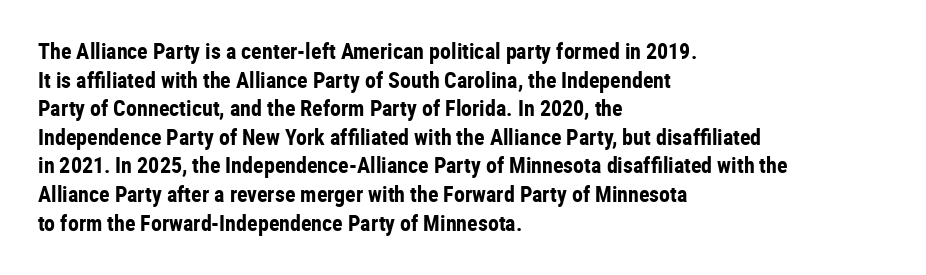
Q: Is the text bold? A: Yes.
Q: Is the text italic (slanted)? A: No, it is upright.
Q: Is the text underlined? A: No.
Q: How is the paragraph aligned? A: Left-aligned.
Q: Is the spacing between letters normal or unusually wide? A: Normal.
Q: Is the spacing between lines tight, normal or loose? A: Normal.
